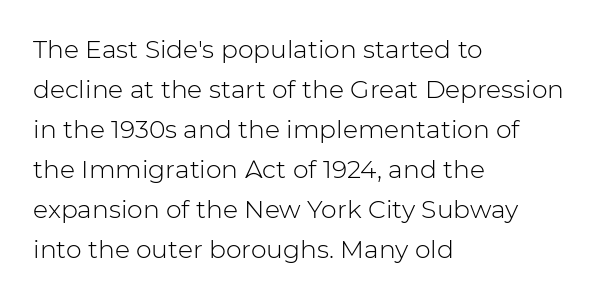
The image shows 25 px text type, upright; set left-aligned, normal line spacing (1.6x), normal letter spacing, not underlined.
